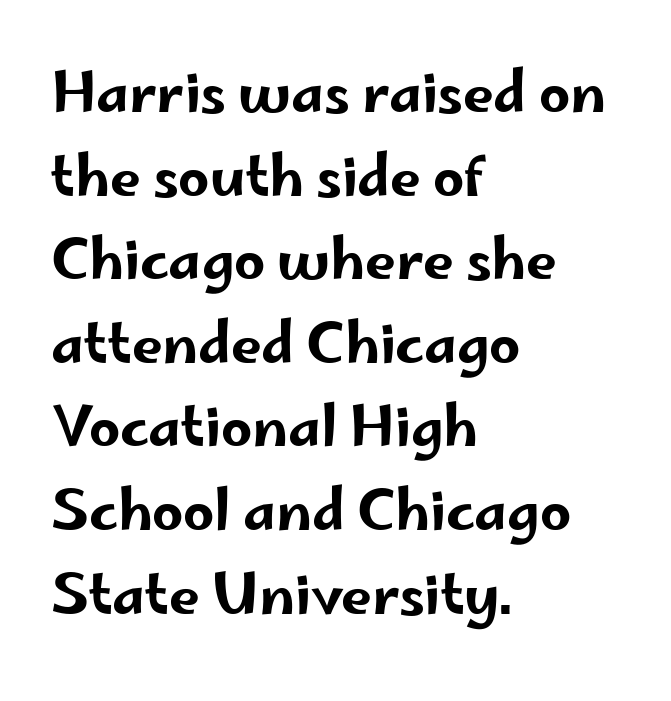
Q: Is the text italic (slanted)? A: No, it is upright.
Q: Is the typeface a serif or a sans-serif typeface? A: Sans-serif.
Q: Is the text underlined? A: No.
Q: How is the paragraph aligned? A: Left-aligned.
Q: Is the spacing between letters normal or unusually wide? A: Normal.
Q: Is the spacing between lines tight, normal or loose? A: Normal.
Q: Width (condensed, normal, or wide)? A: Wide.
Q: Stroke contrast? A: Low.
Q: x-height? A: Small.
Q: Monospaced? A: No.
